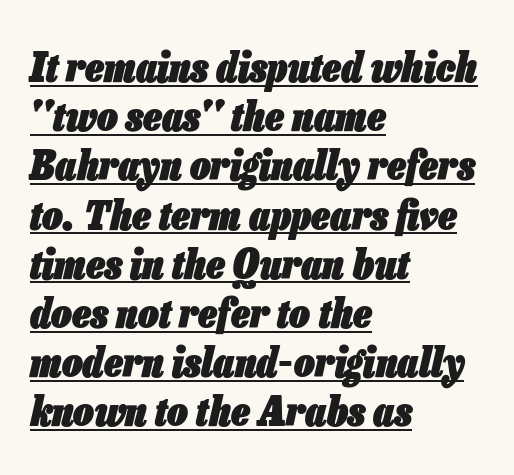
Spacing verdict: proportional, widths tailored to each character. In CSS terms this would be text-align: left. Heavy, bold letterforms. The whole block is typeset with a tilt. The horizontal fit of the characters is conventional and even. Somebody hit Ctrl+U on this one — the words are underlined.
